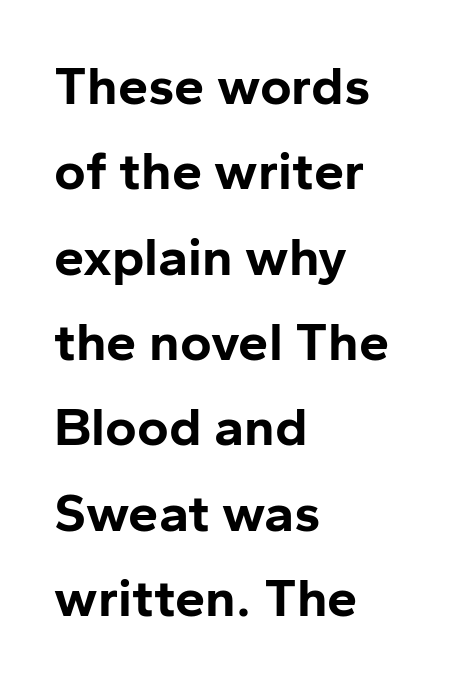
Q: Is the text bold? A: Yes.
Q: Is the text italic (slanted)? A: No, it is upright.
Q: Is the typeface a serif or a sans-serif typeface? A: Sans-serif.
Q: Is the text underlined? A: No.
Q: How is the paragraph aligned? A: Left-aligned.
Q: Is the spacing between letters normal or unusually wide? A: Normal.
Q: Is the spacing between lines tight, normal or loose? A: Normal.
Q: Width (condensed, normal, or wide)? A: Normal.
Q: Stroke contrast? A: Low.
Q: x-height? A: Medium.
Q: Monospaced? A: No.
